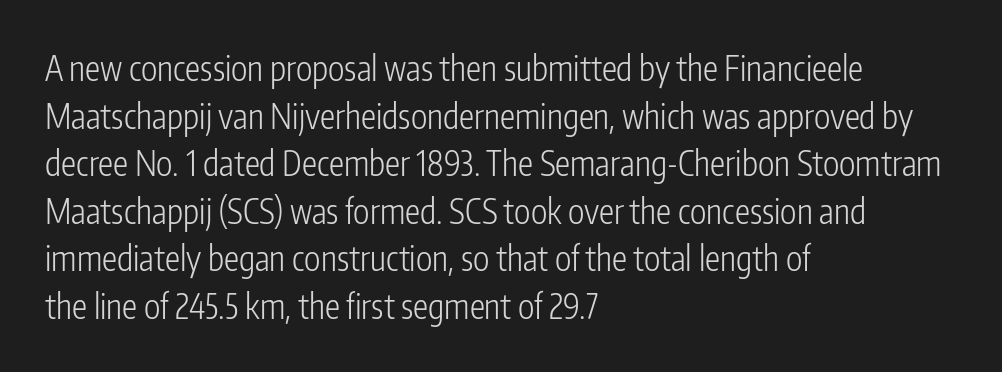
Q: Is the text bold? A: No.
Q: Is the text italic (slanted)? A: No, it is upright.
Q: Is the typeface a serif or a sans-serif typeface? A: Sans-serif.
Q: Is the text underlined? A: No.
Q: How is the paragraph aligned? A: Left-aligned.
Q: Is the spacing between letters normal or unusually wide? A: Normal.
Q: Is the spacing between lines tight, normal or loose? A: Normal.
Q: Width (condensed, normal, or wide)? A: Condensed.
Q: Stroke contrast? A: Low.
Q: x-height? A: Medium.
Q: Monospaced? A: No.
